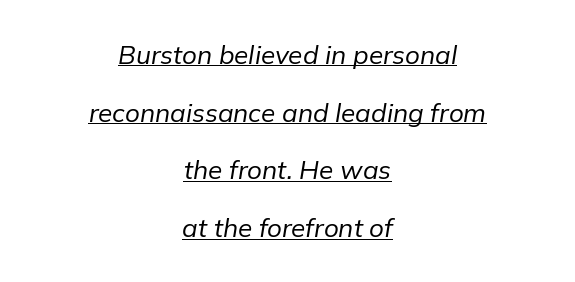
Q: Is the text bold? A: No.
Q: Is the text italic (slanted)? A: Yes, it leans right by about 9 degrees.
Q: Is the text underlined? A: Yes.
Q: How is the paragraph aligned? A: Centered.
Q: Is the spacing between letters normal or unusually wide? A: Normal.
Q: Is the spacing between lines tight, normal or loose? A: Loose.
